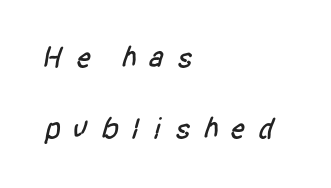
The image shows 30 px condensed sans-serif type; set left-aligned, loose line spacing (2.37x), unusually wide letter spacing (+0.39 em), not underlined; low stroke contrast and a large x-height.
